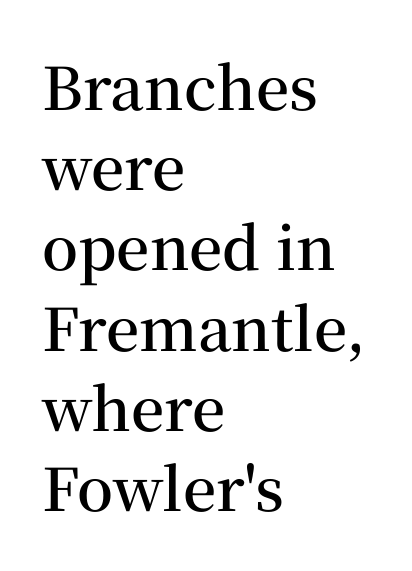
{"serif": "yes", "italic": "no", "bold": "semi", "weight": "semibold", "width": "normal", "stroke_contrast": "medium", "x_height": "medium", "monospaced": "no", "underline": "no", "align": "left", "line_spacing": "normal", "line_spacing_ratio": 1.36, "letter_spacing": "normal", "letter_spacing_em": 0.0, "glyph_px": 59}
